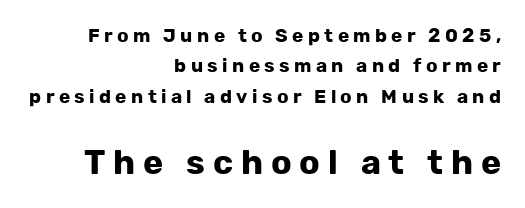
Q: Is the text bold? A: Yes.
Q: Is the text italic (slanted)? A: No, it is upright.
Q: Is the typeface a serif or a sans-serif typeface? A: Sans-serif.
Q: Is the text underlined? A: No.
Q: How is the paragraph aligned? A: Right-aligned.
Q: Is the spacing between letters normal or unusually wide? A: Unusually wide.
Q: Is the spacing between lines tight, normal or loose? A: Normal.
Q: Which block of text is set in a larger size, the first (top) or the second (bottom)? A: The second (bottom) one.
Q: Width (condensed, normal, or wide)? A: Normal.
Q: Stroke contrast? A: Low.
Q: x-height? A: Medium.
Q: Monospaced? A: No.
